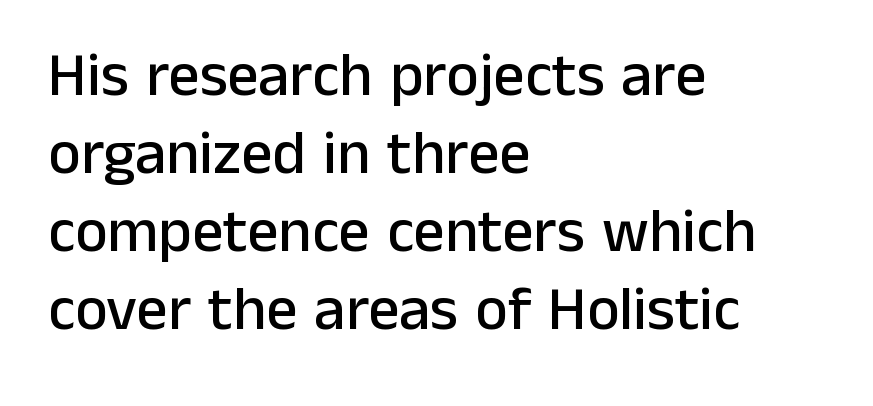
The image shows 62 px sans-serif type, upright; set left-aligned, normal line spacing (1.26x), normal letter spacing, not underlined; low stroke contrast and a medium x-height.
